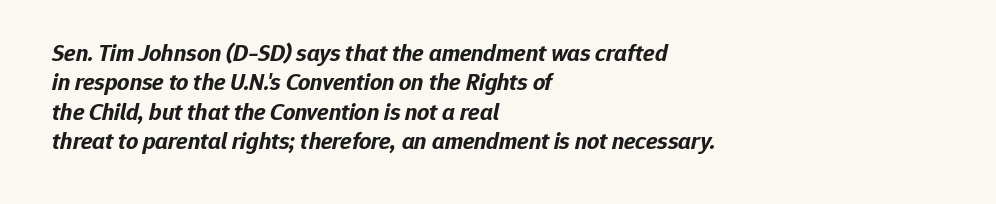
The paragraph has a hard left edge and a soft right edge. The rendering keeps characters at their native spacing. The typography opts for an oblique posture over an upright one. The font is running at its bold setting.
